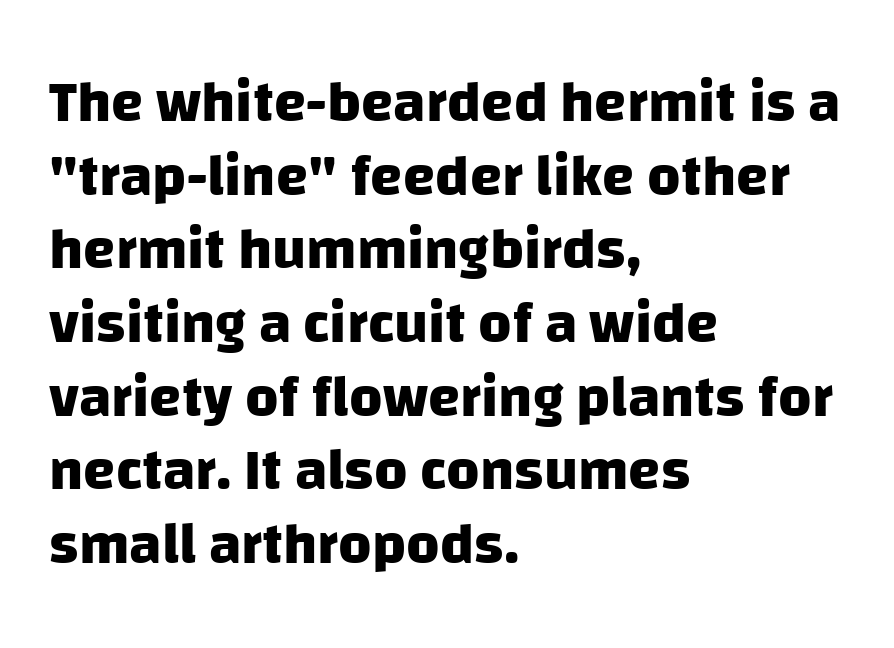
Q: Is the text bold? A: Yes.
Q: Is the typeface a serif or a sans-serif typeface? A: Sans-serif.
Q: Is the text underlined? A: No.
Q: How is the paragraph aligned? A: Left-aligned.
Q: Is the spacing between letters normal or unusually wide? A: Normal.
Q: Is the spacing between lines tight, normal or loose? A: Normal.
Q: Width (condensed, normal, or wide)? A: Normal.
Q: Stroke contrast? A: Low.
Q: x-height? A: Large.
Q: Monospaced? A: No.
